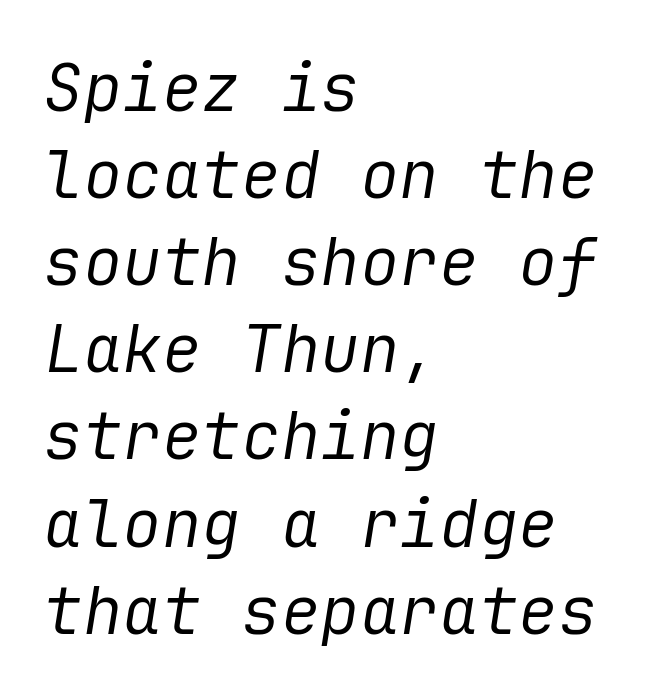
Compared with typical body copy, the letter spacing here is the same. Does the leading feel generous? No, just average. Would a proofreader flag this as italicized? Yes. Just letters on the line, the space beneath them empty. A student would call this left alignment; a typographer would say flush left, rag right. Weight: regular or lighter.
